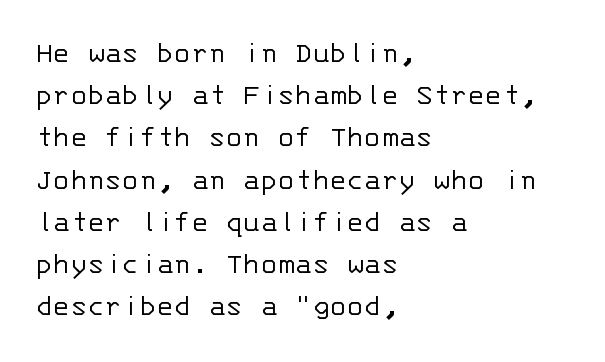
All the whitespace from short lines collects on the right. In terms of letterform style, serifs are entirely absent. The baseline area is clear. The letters march in equal steps, a hallmark of fixed-pitch type. Regarding leading, the lines here are spaced in the standard way. Each word holds together tightly as a unit, with standard inter-letter gaps.
